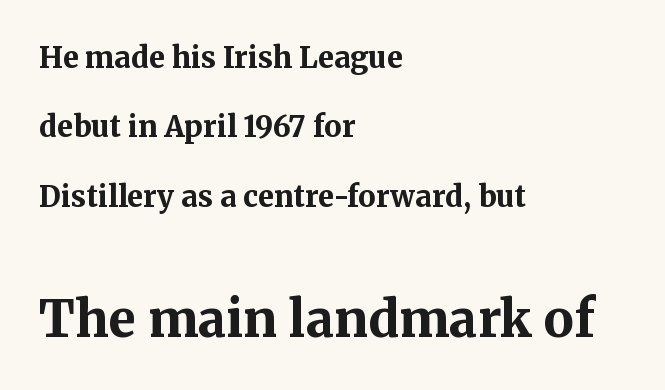
{"serif": "yes", "italic": "no", "bold": "yes", "weight": "bold", "width": "normal", "stroke_contrast": "medium", "x_height": "medium", "monospaced": "no", "underline": "no", "align": "left", "line_spacing": "loose", "line_spacing_ratio": 2.39, "letter_spacing": "normal", "letter_spacing_em": 0.0, "larger_block": "second", "size_ratio": 1.72, "glyph_px": 50}
